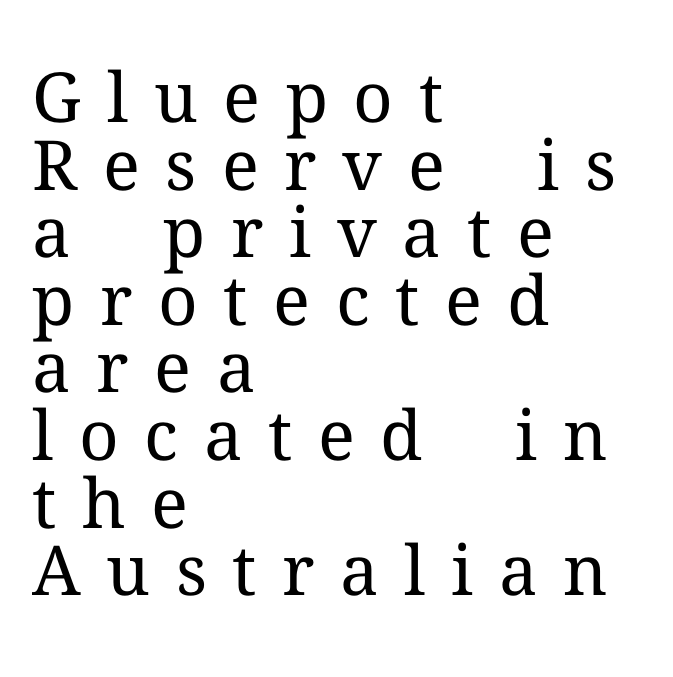
The image shows 69 px regular-weight serif type, upright; set left-aligned, tight line spacing (0.98x), unusually wide letter spacing (+0.37 em), not underlined; medium stroke contrast and a medium x-height.
